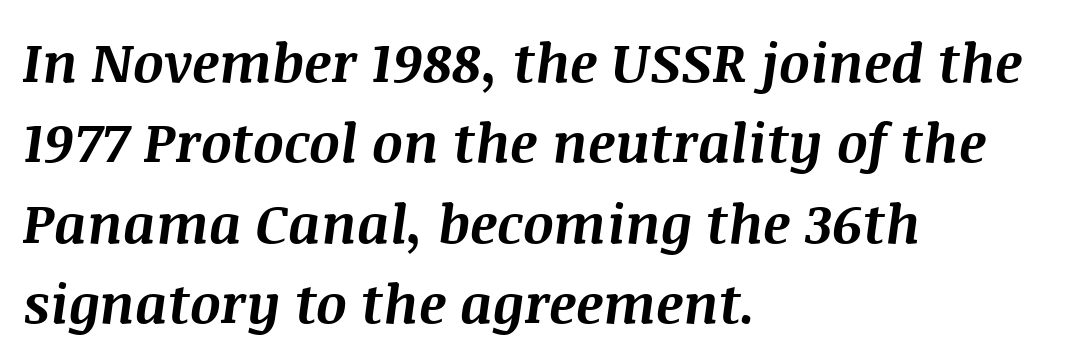
{"italic": "yes", "lean": "right", "slant_degrees": 8, "bold": "yes", "weight": "bold", "width": "normal", "stroke_contrast": "medium", "x_height": "large", "monospaced": "no", "underline": "no", "align": "left", "line_spacing": "normal", "line_spacing_ratio": 1.49, "letter_spacing": "normal", "letter_spacing_em": 0.0, "glyph_px": 54}
